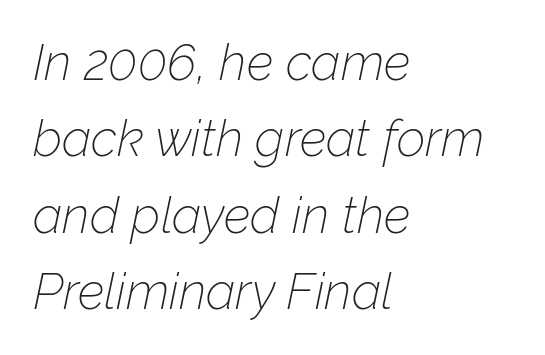
Q: Is the text bold? A: No.
Q: Is the text italic (slanted)? A: Yes, it leans right by about 12 degrees.
Q: Is the text underlined? A: No.
Q: How is the paragraph aligned? A: Left-aligned.
Q: Is the spacing between letters normal or unusually wide? A: Normal.
Q: Is the spacing between lines tight, normal or loose? A: Normal.
Q: Width (condensed, normal, or wide)? A: Normal.
Q: Stroke contrast? A: Low.
Q: x-height? A: Medium.
Q: Monospaced? A: No.
